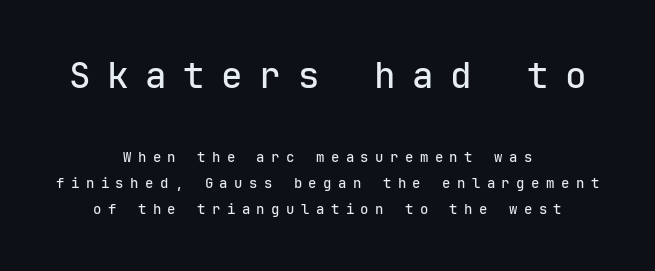
{"serif": "no", "italic": "no", "width": "normal", "stroke_contrast": "low", "x_height": "medium", "monospaced": "yes", "underline": "no", "align": "center", "line_spacing_ratio": 1.87, "letter_spacing": "wide", "letter_spacing_em": 0.46, "larger_block": "first", "size_ratio": 2.57, "glyph_px": 36}
